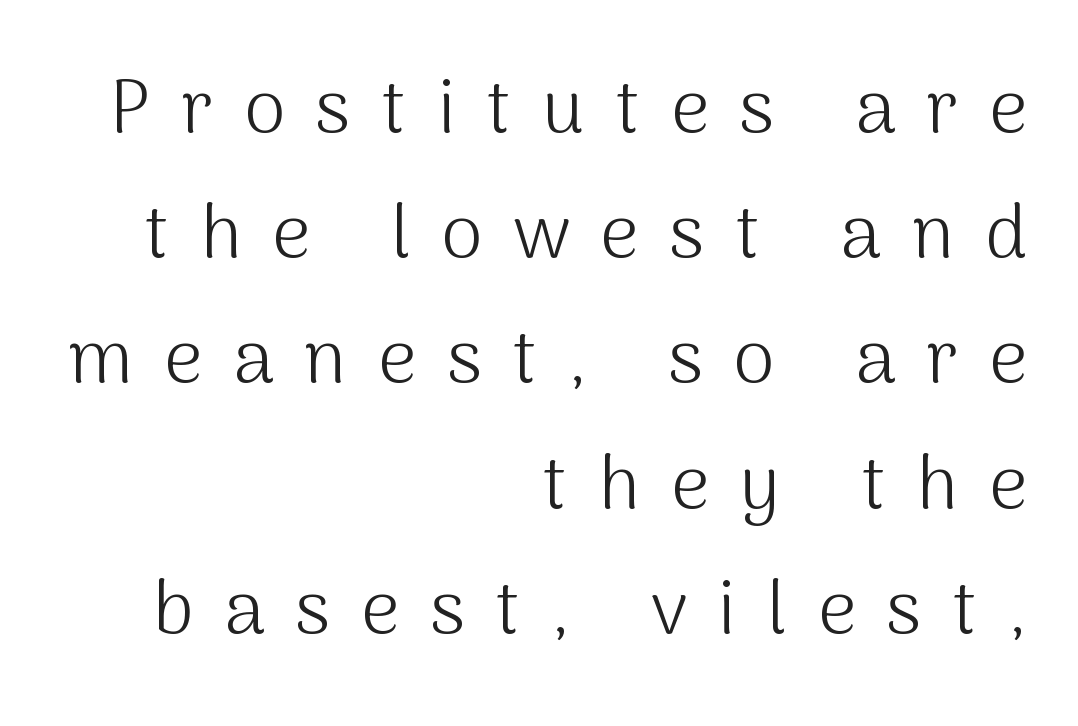
The image shows 75 px light sans-serif type, upright; set right-aligned, normal line spacing (1.67x), unusually wide letter spacing (+0.41 em), not underlined; medium stroke contrast and a medium x-height.
